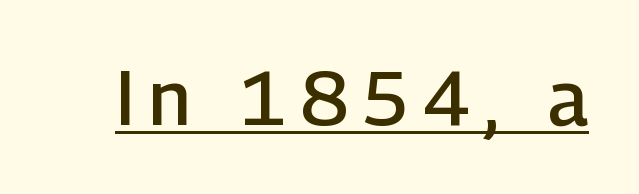
The image shows 76 px semibold sans-serif type, upright; set underlined; low stroke contrast and a medium x-height.
